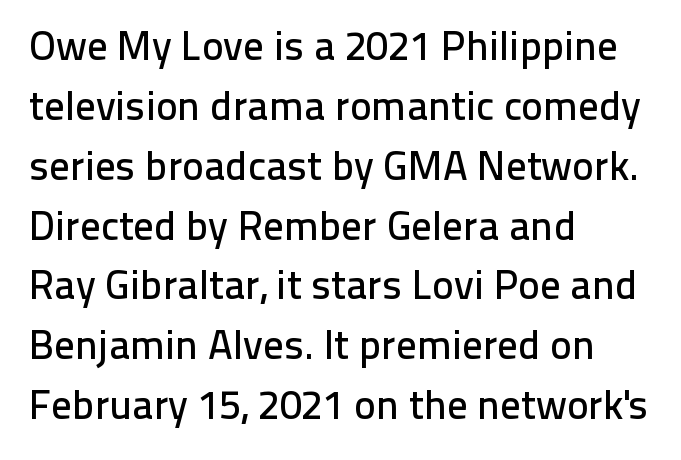
The image shows 41 px sans-serif type, upright; set left-aligned, normal line spacing (1.46x), normal letter spacing, not underlined; low stroke contrast and a medium x-height.
